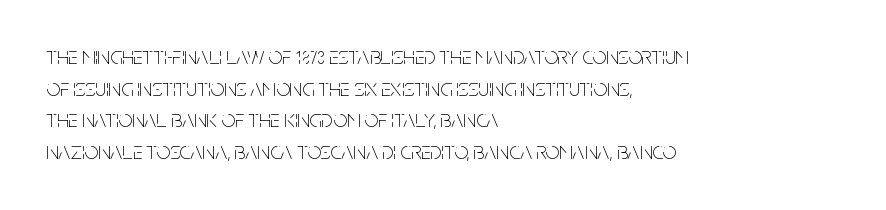
Q: Is the text bold? A: No.
Q: Is the text italic (slanted)? A: No, it is upright.
Q: Is the text underlined? A: No.
Q: How is the paragraph aligned? A: Left-aligned.
Q: Is the spacing between letters normal or unusually wide? A: Normal.
Q: Is the spacing between lines tight, normal or loose? A: Normal.
